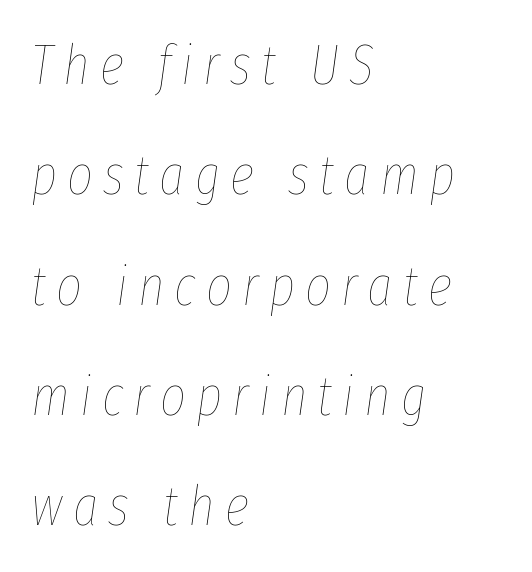
Characters are canted at an angle relative to the baseline's perpendicular. In terms of leading, this rendering errs on the spacious side. The letters advance in unequal steps, a hallmark of proportional type. Line starts are locked; line ends wander. Counters stay open thanks to moderate or lighter strokes.
